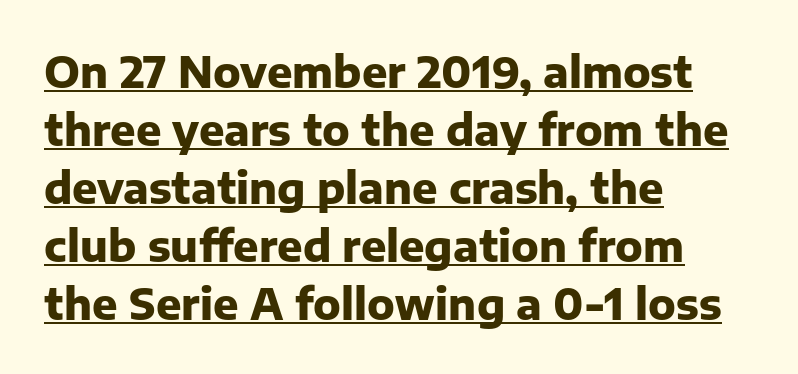
Short note: letters normally spaced. Every stem runs plumb, perpendicular to the baseline. Grotesque or geometric, the face here clearly has no serifs. The paragraph shown leans on its left margin.
